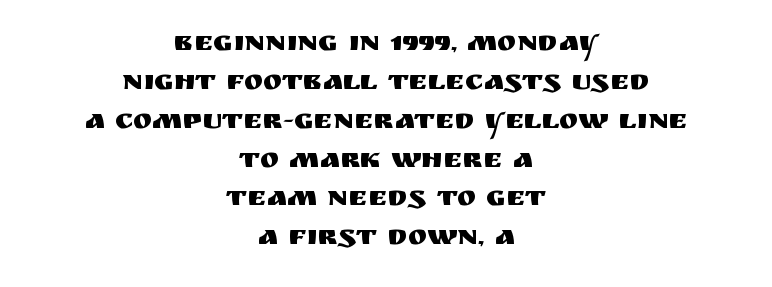
Q: Is the text italic (slanted)? A: No, it is upright.
Q: Is the typeface a serif or a sans-serif typeface? A: Sans-serif.
Q: Is the text underlined? A: No.
Q: How is the paragraph aligned? A: Centered.
Q: Is the spacing between letters normal or unusually wide? A: Normal.
Q: Is the spacing between lines tight, normal or loose? A: Normal.
Q: Width (condensed, normal, or wide)? A: Normal.
Q: Stroke contrast? A: Medium.
Q: x-height? A: Large.
Q: Monospaced? A: No.
